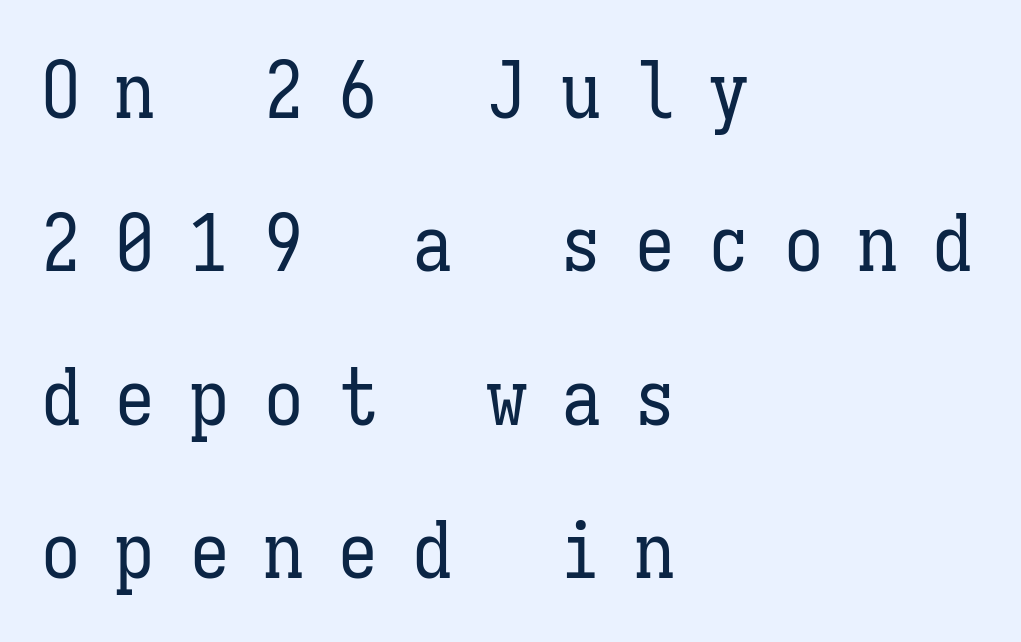
The image shows 79 px regular-weight, condensed type, upright, monospaced; set left-aligned, loose line spacing (1.94x), unusually wide letter spacing (+0.44 em), not underlined; low stroke contrast and a medium x-height.
